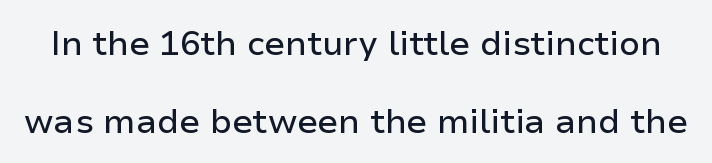
A typesetter would call this proportional, since set widths differ per character. This rendering employs a face without finishing strokes, i.e., a sans-serif. One glance says open: line gaps are wider than usual. Nope, not italic — everything's standing straight. A bare baseline throughout the passage. Nothing unusual about the tracking: characters are spaced as the font intends.
